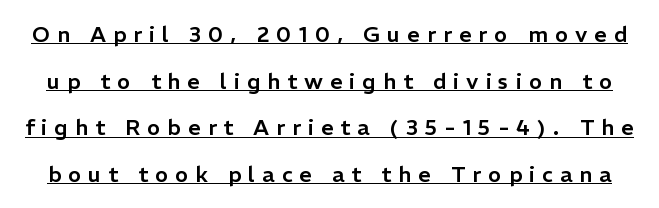
Q: Is the text italic (slanted)? A: No, it is upright.
Q: Is the text underlined? A: Yes.
Q: Is the spacing between letters normal or unusually wide? A: Unusually wide.
Q: Is the spacing between lines tight, normal or loose? A: Loose.
